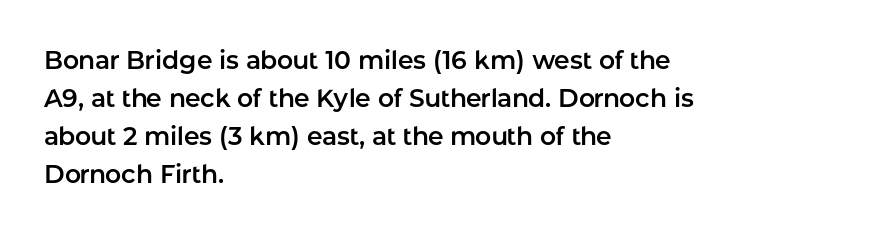
{"italic": "no", "underline": "no", "align": "left", "line_spacing": "normal", "line_spacing_ratio": 1.52, "letter_spacing": "normal", "letter_spacing_em": 0.0, "glyph_px": 25}
